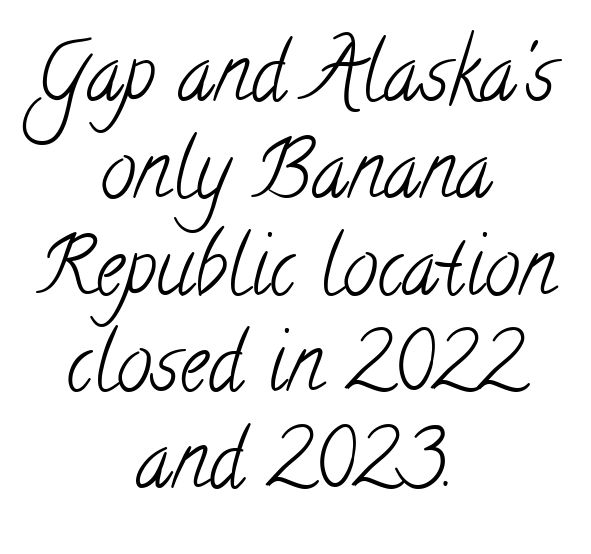
{"serif": "yes", "bold": "no", "weight": "light", "width": "condensed", "stroke_contrast": "low", "x_height": "small", "monospaced": "no", "underline": "no", "align": "center", "line_spacing_ratio": 1.21, "letter_spacing": "normal", "letter_spacing_em": 0.0, "glyph_px": 80}
